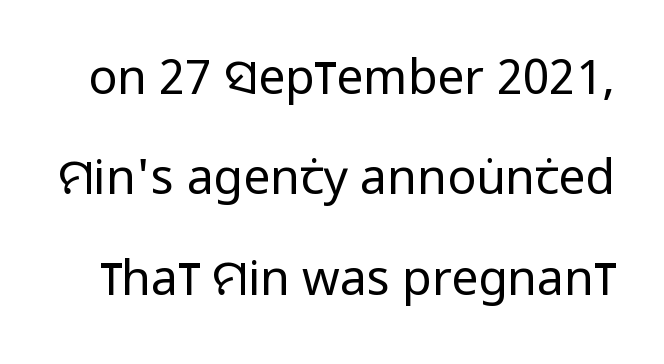
The image shows 48 px regular-weight, condensed sans-serif type, upright; set loose line spacing (2.09x), normal letter spacing, not underlined; low stroke contrast and a large x-height.
